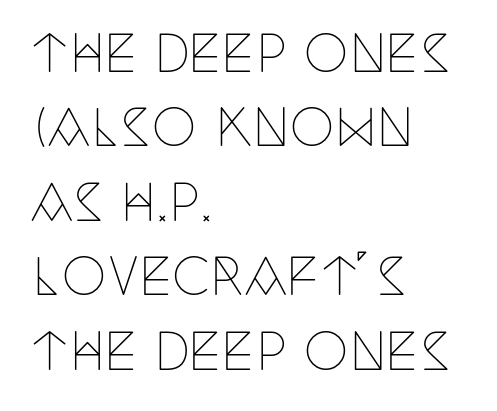
Is there much room between lines? A standard amount, neither cramped nor airy. The specimen reads as upright at a glance. The letterforms sit at book weight or below. The passage shown is typed in a proportional face where columns would drift. This sample uses plain, unmodified letter spacing. The compositor pushed each line to the left boundary.
